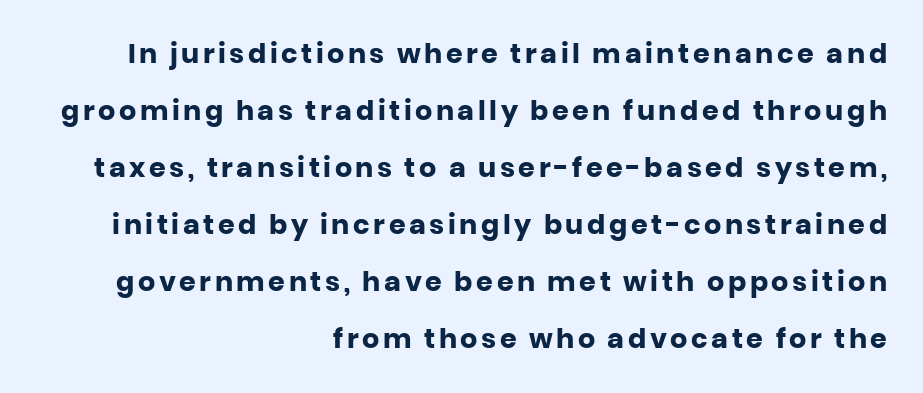
The image shows 27 px bold type, upright; set right-aligned, loose line spacing (2.11x), not underlined.
